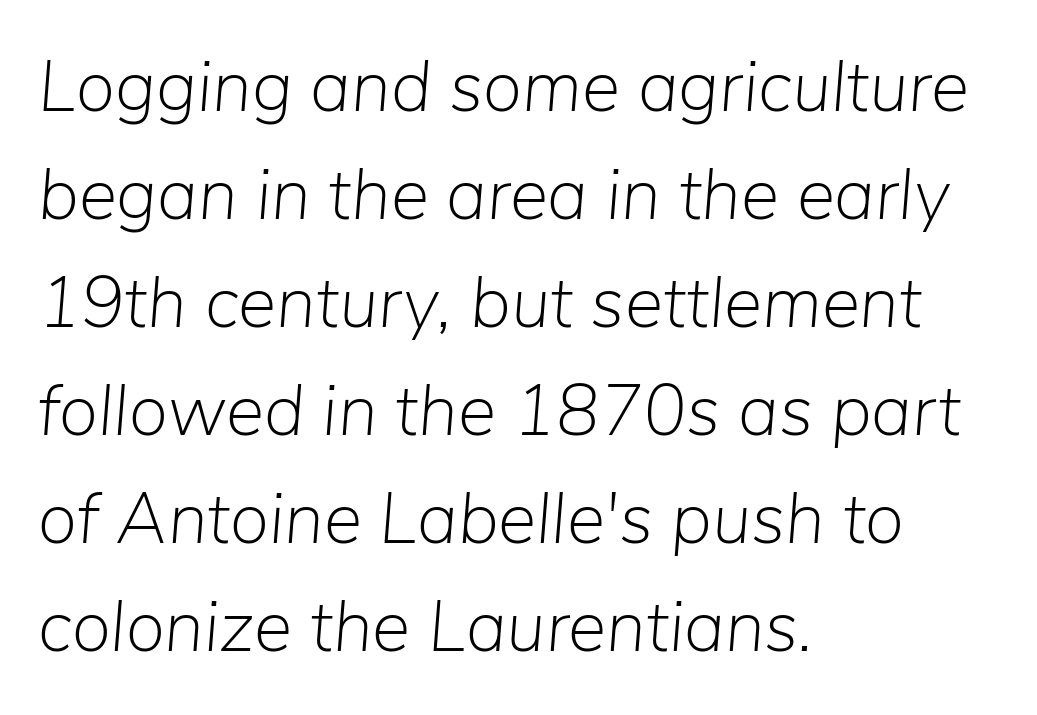
Q: Is the text bold? A: No.
Q: Is the text italic (slanted)? A: Yes, it leans right by about 5 degrees.
Q: Is the text underlined? A: No.
Q: How is the paragraph aligned? A: Left-aligned.
Q: Is the spacing between letters normal or unusually wide? A: Normal.
Q: Is the spacing between lines tight, normal or loose? A: Normal.
Q: Width (condensed, normal, or wide)? A: Normal.
Q: Stroke contrast? A: Low.
Q: x-height? A: Medium.
Q: Monospaced? A: No.
